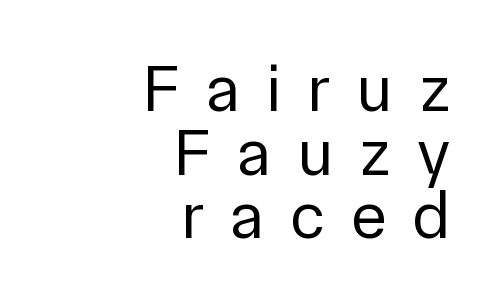
The font's upright variant was chosen for this text. Horizontally, the lines are justified to the trailing edge only. Does the leading feel generous? Not at all — it's pinched. Serif or sans? Sans — the stroke terminals are bare. Each letter keeps its own natural width here, so spacing adapts to shape. Heaviness? Minimal to ordinary, like unemphasized prose.
